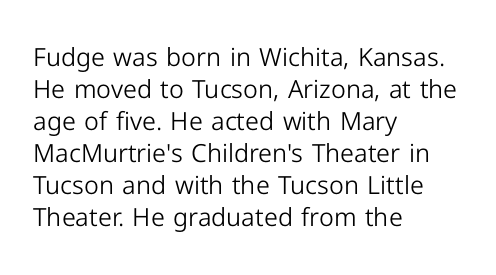
{"italic": "no", "bold": "no", "underline": "no", "align": "left", "line_spacing": "normal", "line_spacing_ratio": 1.28, "letter_spacing": "normal", "letter_spacing_em": 0.0, "glyph_px": 25}
